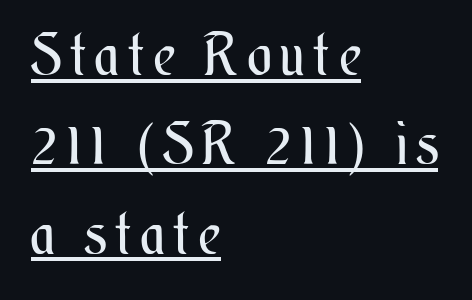
{"italic": "no", "bold": "no", "weight": "regular", "width": "condensed", "stroke_contrast": "medium", "x_height": "small", "monospaced": "no", "underline": "yes", "align": "left", "line_spacing": "normal", "line_spacing_ratio": 1.54, "glyph_px": 58}
